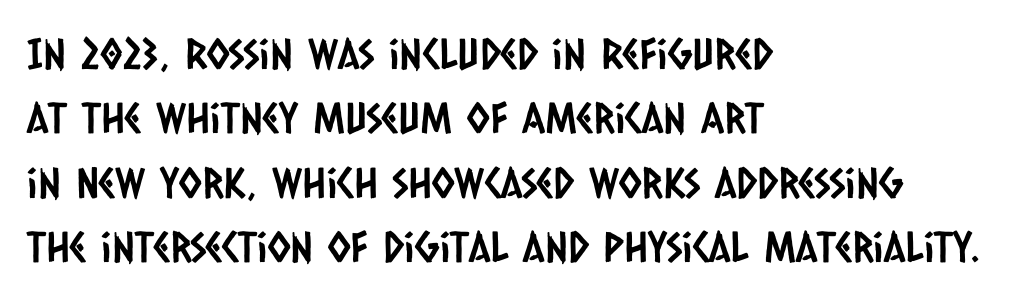
{"serif": "no", "width": "condensed", "stroke_contrast": "low", "x_height": "large", "monospaced": "no", "underline": "no", "align": "left", "line_spacing": "normal", "line_spacing_ratio": 1.53, "letter_spacing": "normal", "letter_spacing_em": 0.0, "glyph_px": 42}
